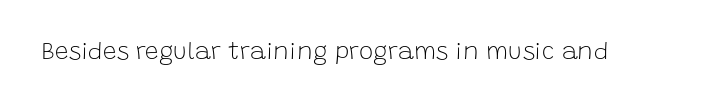
Only glyphs here, with clear space below each row. Notice how the stems are strictly vertical — no italics here. Between one letter and the next there's only the usual sliver of space. Is this a heavy cut? Hardly; it is regular or lighter.
